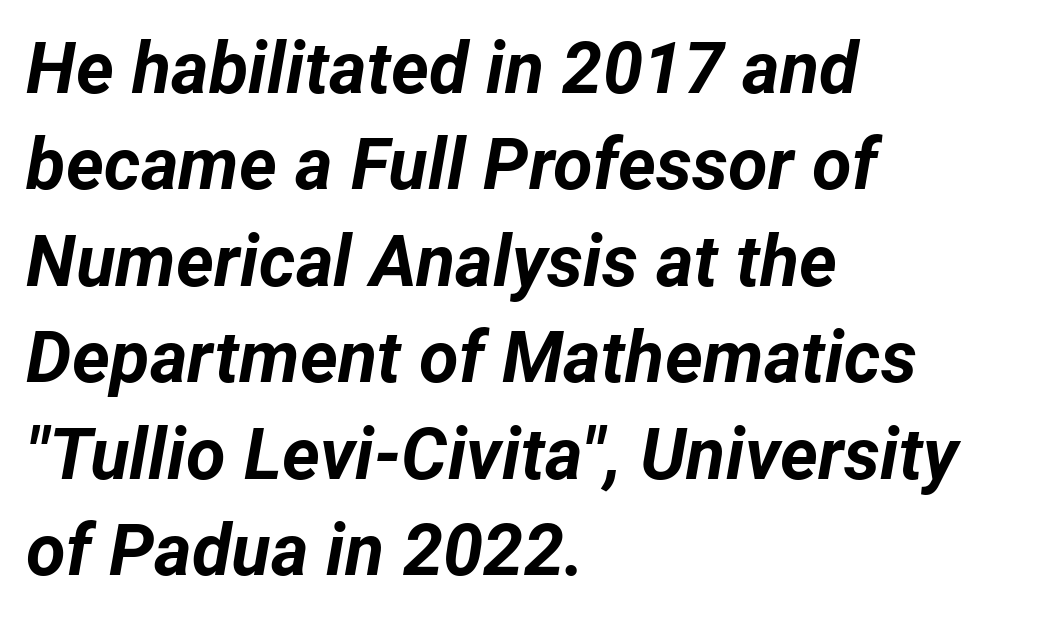
{"italic": "yes", "lean": "right", "slant_degrees": 12, "bold": "yes", "weight": "bold", "width": "normal", "stroke_contrast": "low", "x_height": "medium", "monospaced": "no", "underline": "no", "align": "left", "line_spacing": "normal", "line_spacing_ratio": 1.34, "letter_spacing": "normal", "letter_spacing_em": 0.0, "glyph_px": 72}
